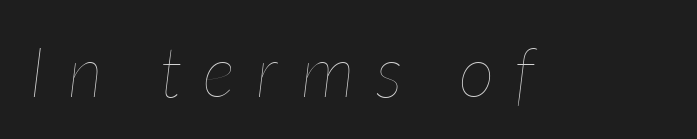
The image shows 70 px thin, condensed type, italic (leaning right); set unusually wide letter spacing (+0.31 em), not underlined; low stroke contrast and a medium x-height.
